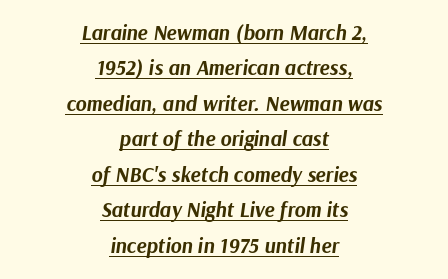
Q: Is the text bold? A: Yes.
Q: Is the text italic (slanted)? A: Yes, it leans right by about 9 degrees.
Q: Is the text underlined? A: Yes.
Q: How is the paragraph aligned? A: Centered.
Q: Is the spacing between letters normal or unusually wide? A: Normal.
Q: Is the spacing between lines tight, normal or loose? A: Normal.
